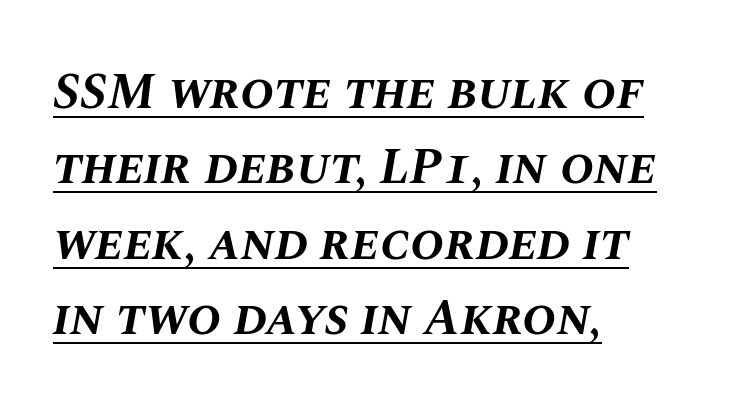
Q: Is the text bold? A: Yes.
Q: Is the text italic (slanted)? A: Yes, it leans right by about 10 degrees.
Q: Is the text underlined? A: Yes.
Q: How is the paragraph aligned? A: Left-aligned.
Q: Is the spacing between letters normal or unusually wide? A: Normal.
Q: Is the spacing between lines tight, normal or loose? A: Normal.
Q: Width (condensed, normal, or wide)? A: Normal.
Q: Stroke contrast? A: Medium.
Q: x-height? A: Large.
Q: Monospaced? A: No.
